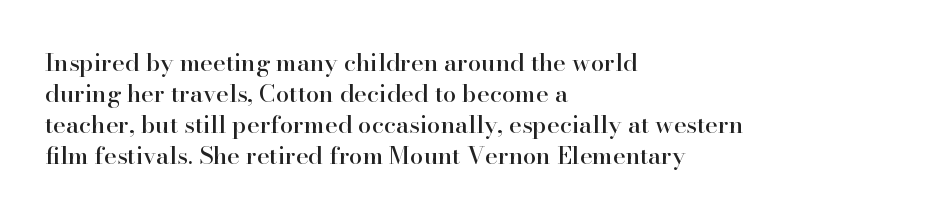
{"italic": "no", "underline": "no", "align": "left", "line_spacing": "normal", "line_spacing_ratio": 1.29, "letter_spacing": "normal", "letter_spacing_em": 0.0, "glyph_px": 24}
